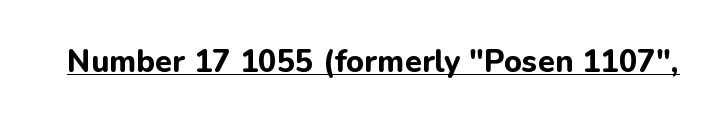
Unlike a traditional serif, this face leaves its strokes unadorned. The type sits square on the baseline with zero lean. What weight is shown? A full bold with thick strokes. You could not count columns in this text — the font is proportionally spaced. Check the space under the baseline: a stroke is drawn there. The letters sit at their default tracking, neither squeezed nor spread.
